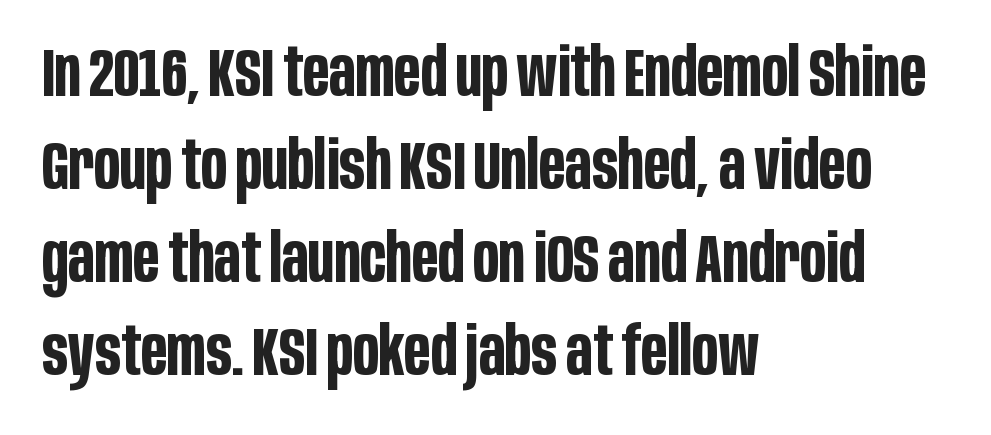
The image shows 67 px bold, condensed sans-serif type, upright; set left-aligned, normal line spacing (1.39x), normal letter spacing, not underlined; low stroke contrast and a large x-height.
